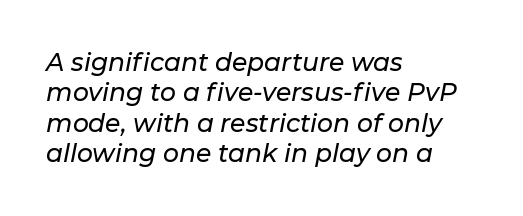
{"italic": "yes", "lean": "right", "slant_degrees": 11, "underline": "no", "align": "left", "line_spacing_ratio": 1.22, "letter_spacing": "normal", "letter_spacing_em": 0.0, "glyph_px": 25}
